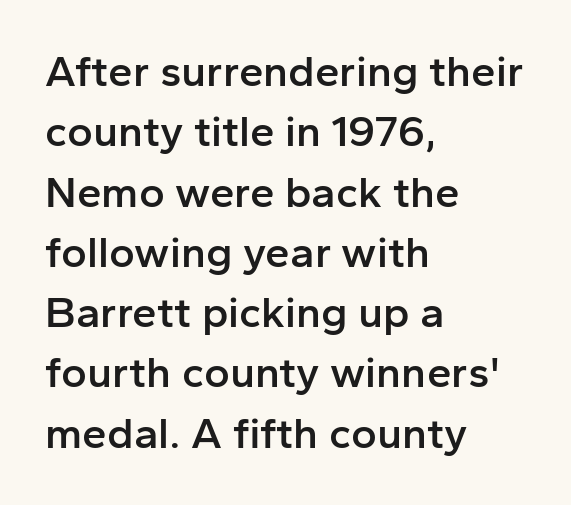
{"serif": "no", "italic": "no", "bold": "semi", "weight": "semibold", "width": "normal", "stroke_contrast": "low", "x_height": "medium", "monospaced": "no", "underline": "no", "align": "left", "line_spacing": "normal", "line_spacing_ratio": 1.37, "letter_spacing": "normal", "letter_spacing_em": 0.0, "glyph_px": 44}
